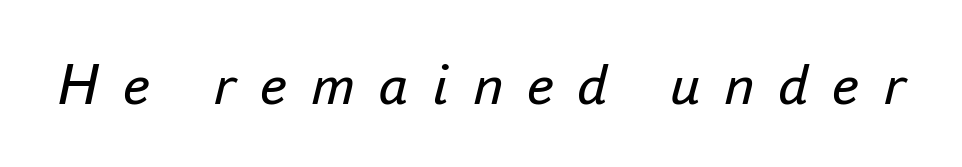
Q: Is the text bold? A: No.
Q: Is the text italic (slanted)? A: Yes, it leans right by about 16 degrees.
Q: Is the text underlined? A: No.
Q: Is the spacing between letters normal or unusually wide? A: Unusually wide.
Q: Width (condensed, normal, or wide)? A: Normal.
Q: Stroke contrast? A: Low.
Q: x-height? A: Small.
Q: Monospaced? A: No.
